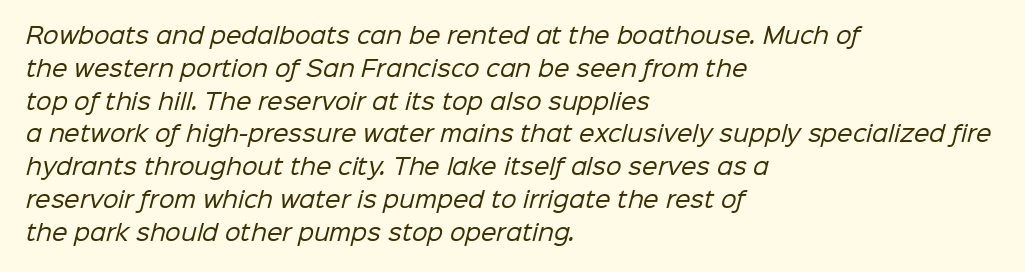
Q: Is the text bold? A: No.
Q: Is the text underlined? A: No.
Q: How is the paragraph aligned? A: Left-aligned.
Q: Is the spacing between letters normal or unusually wide? A: Normal.
Q: Is the spacing between lines tight, normal or loose? A: Normal.
